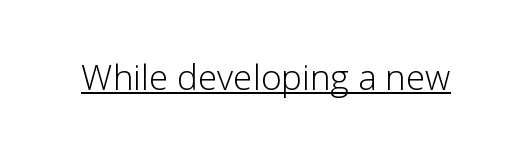
The image shows 35 px light sans-serif type, upright; set normal letter spacing, underlined; low stroke contrast and a medium x-height.
